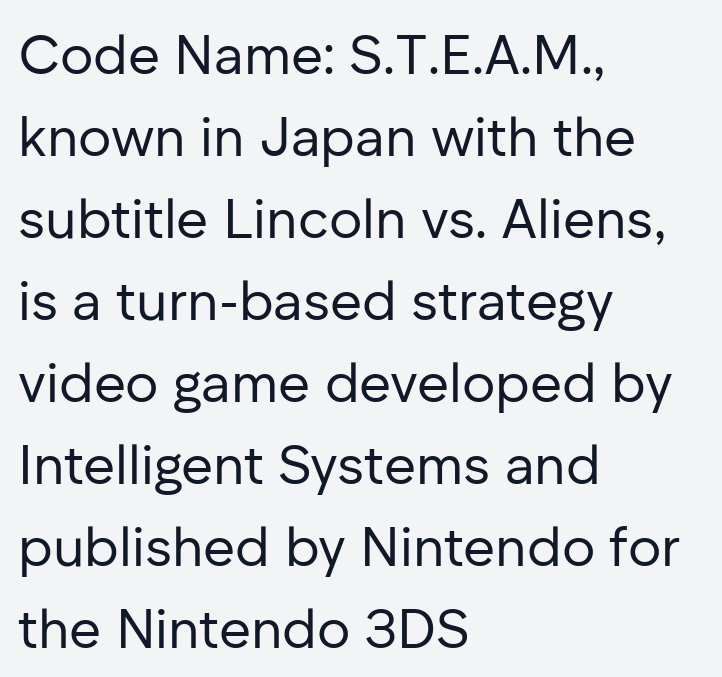
The image shows 55 px regular-weight sans-serif type, upright; set left-aligned, normal line spacing (1.49x), normal letter spacing, not underlined; low stroke contrast and a medium x-height.
